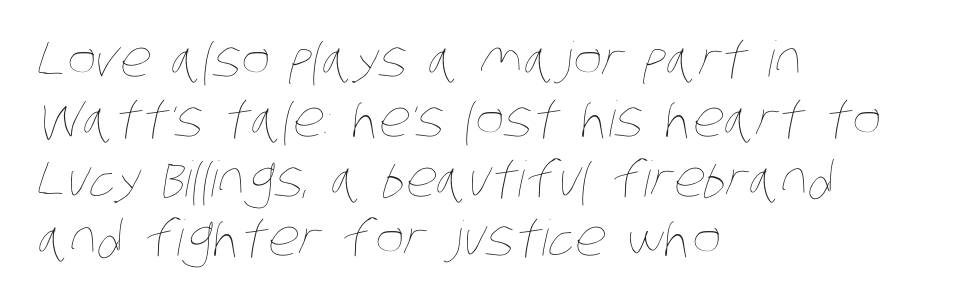
{"bold": "no", "weight": "thin", "width": "condensed", "stroke_contrast": "low", "x_height": "large", "monospaced": "no", "underline": "no", "align": "left", "line_spacing_ratio": 1.22, "letter_spacing": "normal", "letter_spacing_em": 0.0, "glyph_px": 49}
